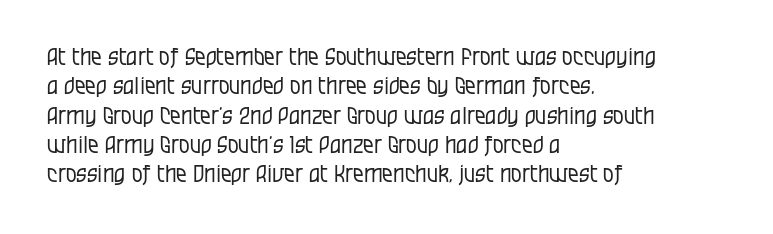
The image shows 24 px text type, upright; set left-aligned, line spacing 1.22x, normal letter spacing, not underlined.
